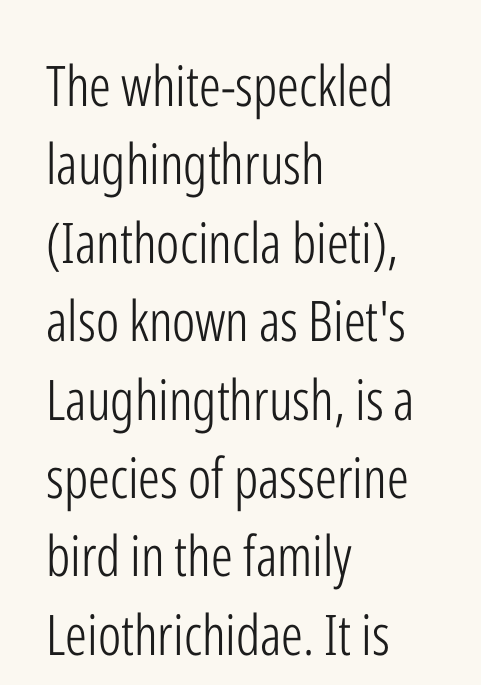
Q: Is the text bold? A: No.
Q: Is the text italic (slanted)? A: No, it is upright.
Q: Is the typeface a serif or a sans-serif typeface? A: Sans-serif.
Q: Is the text underlined? A: No.
Q: How is the paragraph aligned? A: Left-aligned.
Q: Is the spacing between letters normal or unusually wide? A: Normal.
Q: Is the spacing between lines tight, normal or loose? A: Normal.
Q: Width (condensed, normal, or wide)? A: Condensed.
Q: Stroke contrast? A: Low.
Q: x-height? A: Medium.
Q: Monospaced? A: No.
